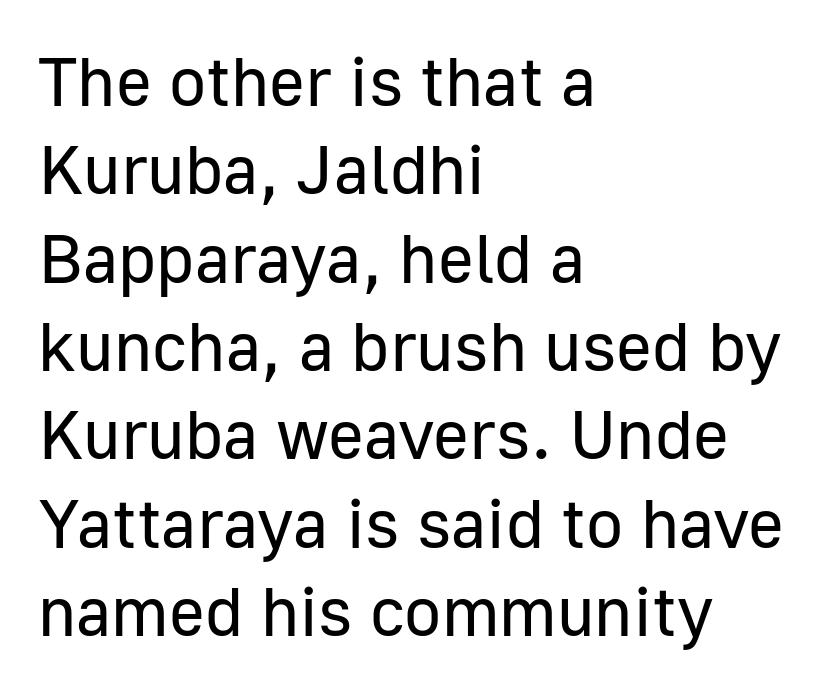
{"serif": "no", "italic": "no", "bold": "no", "weight": "regular", "width": "normal", "stroke_contrast": "low", "x_height": "medium", "monospaced": "no", "underline": "no", "align": "left", "line_spacing": "normal", "line_spacing_ratio": 1.28, "letter_spacing": "normal", "letter_spacing_em": 0.0, "glyph_px": 69}
